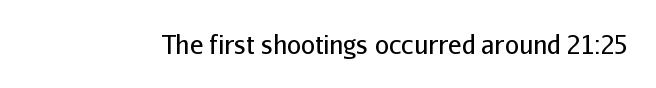
The rendering keeps characters at their native spacing. The font sits on the lighter half of the weight spectrum, regular included. Quick note: underline off. Is there any slant? The stems are plumb.
